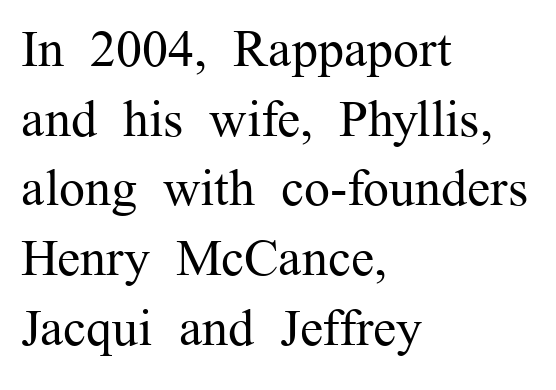
Q: Is the text bold? A: No.
Q: Is the text italic (slanted)? A: No, it is upright.
Q: Is the typeface a serif or a sans-serif typeface? A: Serif.
Q: Is the text underlined? A: No.
Q: How is the paragraph aligned? A: Left-aligned.
Q: Is the spacing between letters normal or unusually wide? A: Normal.
Q: Is the spacing between lines tight, normal or loose? A: Normal.
Q: Width (condensed, normal, or wide)? A: Normal.
Q: Stroke contrast? A: Medium.
Q: x-height? A: Medium.
Q: Monospaced? A: No.
